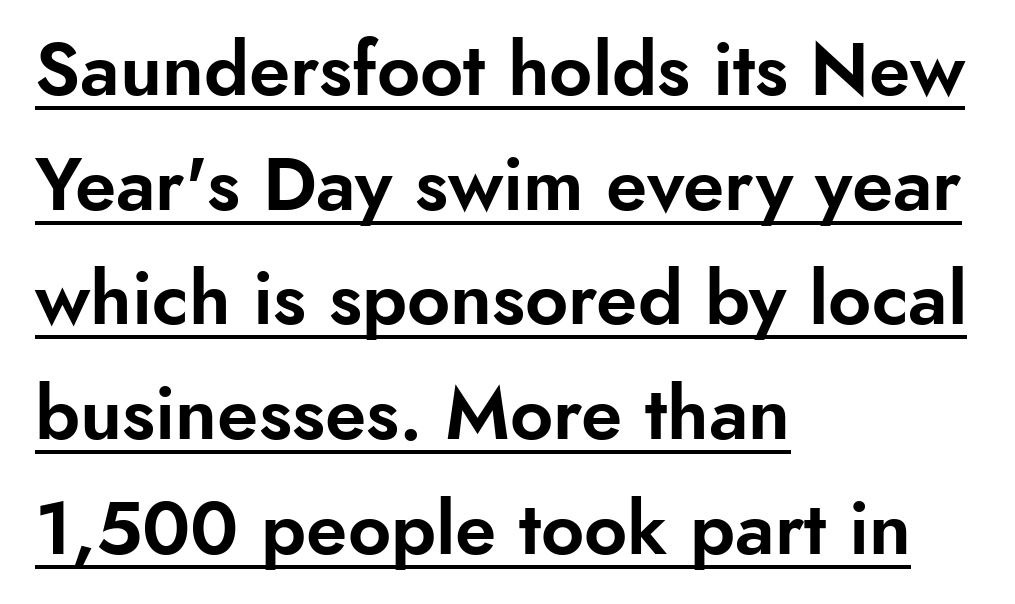
Honestly, the underline is the first thing you notice here. Posture: straight, roman, zero tilt. Quick note: interline space is typical. Is this a fixed-width face? No — the glyphs have proportional, varying widths. Line starts are locked; line ends wander. Grotesque or geometric, the face here clearly has no serifs.
